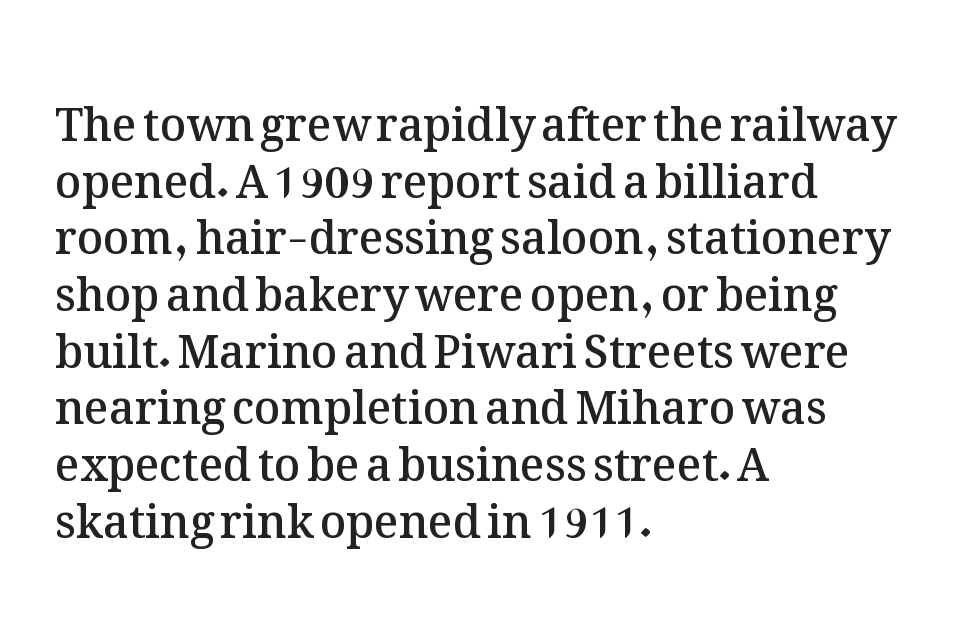
Q: Is the text bold? A: Semi-bold.
Q: Is the text italic (slanted)? A: No, it is upright.
Q: Is the text underlined? A: No.
Q: How is the paragraph aligned? A: Left-aligned.
Q: Is the spacing between letters normal or unusually wide? A: Normal.
Q: Is the spacing between lines tight, normal or loose? A: Normal.
Q: Width (condensed, normal, or wide)? A: Normal.
Q: Stroke contrast? A: Medium.
Q: x-height? A: Medium.
Q: Monospaced? A: No.
